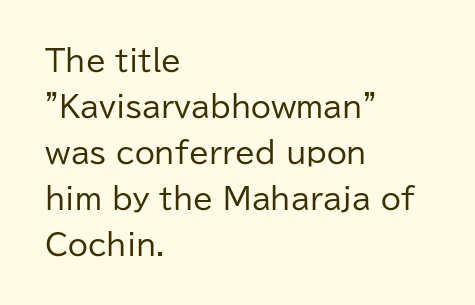
Q: Is the text bold? A: No.
Q: Is the text italic (slanted)? A: No, it is upright.
Q: Is the typeface a serif or a sans-serif typeface? A: Sans-serif.
Q: Is the text underlined? A: No.
Q: How is the paragraph aligned? A: Left-aligned.
Q: Is the spacing between letters normal or unusually wide? A: Normal.
Q: Is the spacing between lines tight, normal or loose? A: Normal.
Q: Width (condensed, normal, or wide)? A: Normal.
Q: Stroke contrast? A: Low.
Q: x-height? A: Medium.
Q: Monospaced? A: No.
